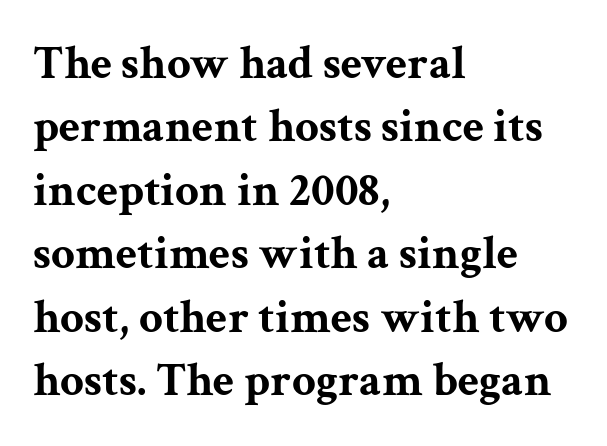
{"serif": "yes", "italic": "no", "bold": "yes", "weight": "bold", "width": "wide", "stroke_contrast": "medium", "x_height": "medium", "monospaced": "no", "underline": "no", "align": "left", "line_spacing": "normal", "line_spacing_ratio": 1.35, "letter_spacing": "normal", "letter_spacing_em": 0.0, "glyph_px": 47}
